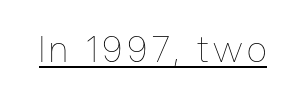
The image shows 36 px thin, condensed type, upright; set underlined; low stroke contrast and a medium x-height.
